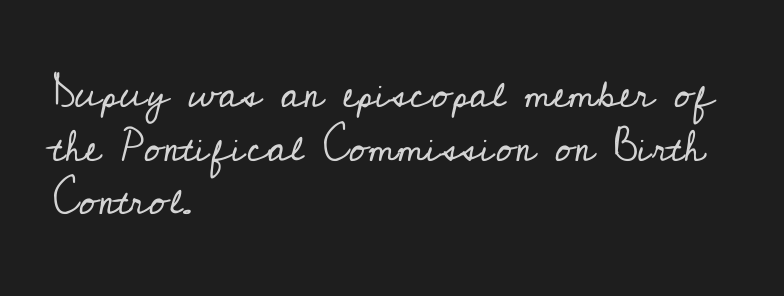
Q: Is the text bold? A: No.
Q: Is the text italic (slanted)? A: Yes.
Q: Is the typeface a serif or a sans-serif typeface? A: Serif.
Q: Is the text underlined? A: No.
Q: How is the paragraph aligned? A: Left-aligned.
Q: Is the spacing between letters normal or unusually wide? A: Normal.
Q: Is the spacing between lines tight, normal or loose? A: Normal.
Q: Width (condensed, normal, or wide)? A: Normal.
Q: Stroke contrast? A: Low.
Q: x-height? A: Small.
Q: Monospaced? A: No.
